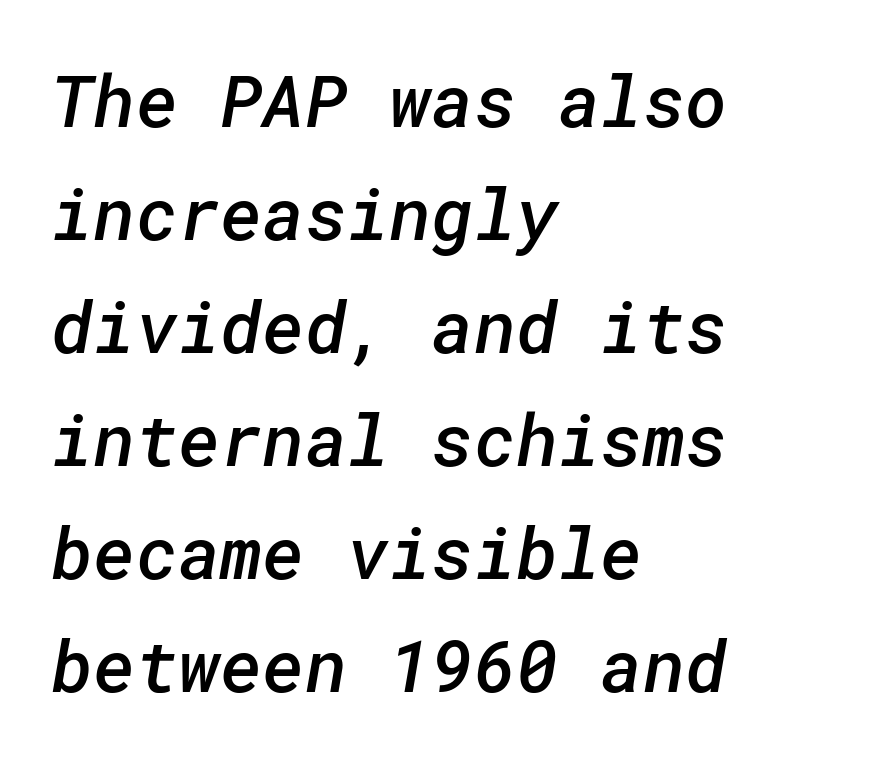
The image shows 72 px semibold sans-serif type; set left-aligned, normal line spacing (1.57x), normal letter spacing, not underlined; low stroke contrast and a medium x-height.
